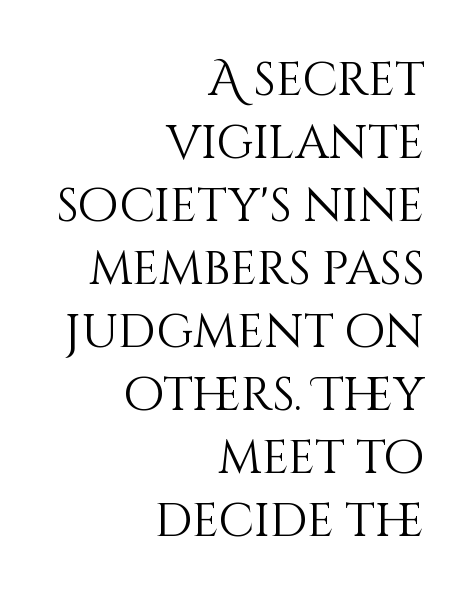
The rows are spaced the way most documents space them. In terms of letterspacing, this is plain default setting. Unlike italic type, these characters show no tilt at all. The letters advance in unequal steps, a hallmark of proportional type. If you drew a ruler down the right edge, every line would touch it.
